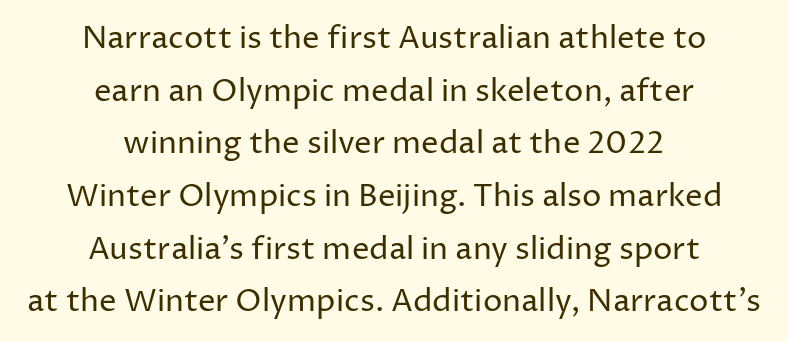
These lines keep a tight, regular rhythm from letter to letter. This reads as an unemphasized weight, regular at the heaviest. In terms of posture, this sample is upright. Check under the words: just untouched page.
